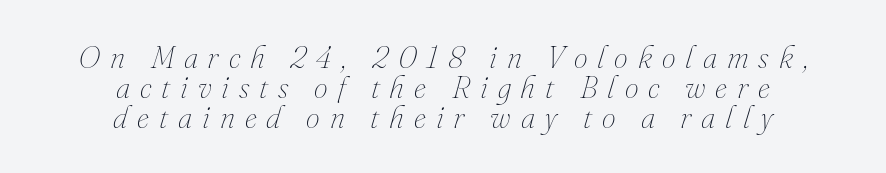
The letters are spread apart with noticeably loose tracking. Observe the lean: these are italic letterforms. Check under the words: just untouched page. Does the leading feel generous? Not at all — it's pinched. Note the varied advance widths — an 'i' is clearly narrower than an 'm'.
